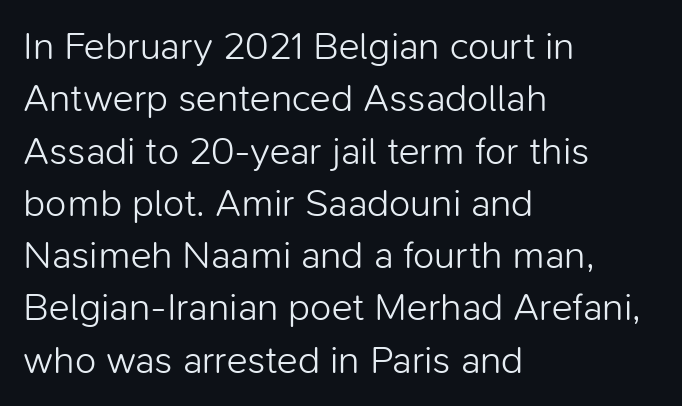
The image shows 39 px light sans-serif type, upright; set left-aligned, normal line spacing (1.34x), normal letter spacing, not underlined; low stroke contrast and a medium x-height.
